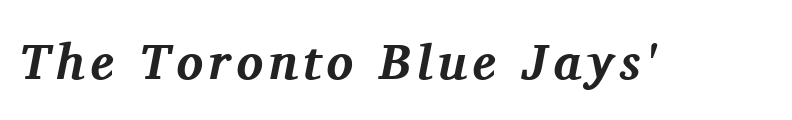
Anything drawn beneath the words? Only blank space. When letters slant like this, we call the style italic. Serif or sans? Serif — the stroke terminals have little feet. The face used here is proportionally spaced, like ordinary book or web type. Heavy-handed strokes throughout: this text is bold.
